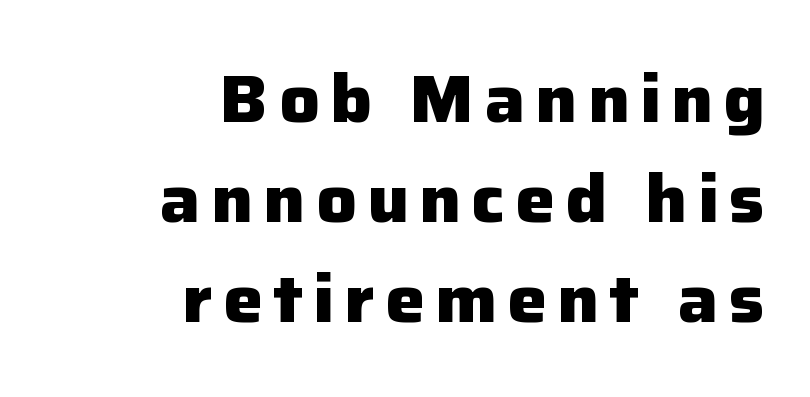
{"serif": "no", "italic": "no", "bold": "yes", "weight": "heavy", "width": "normal", "stroke_contrast": "low", "x_height": "medium", "monospaced": "no", "underline": "no", "align": "right", "line_spacing": "normal", "line_spacing_ratio": 1.49, "glyph_px": 67}
